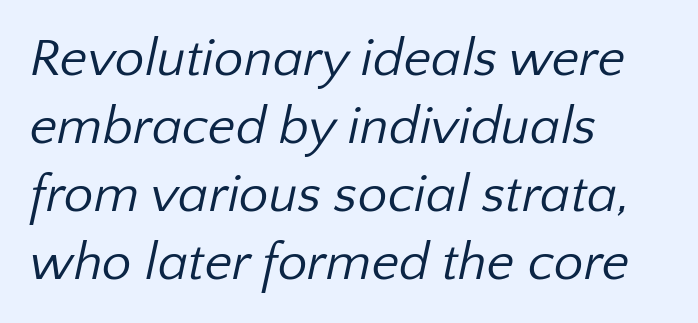
The image shows 53 px regular-weight sans-serif type; set left-aligned, normal line spacing (1.28x), normal letter spacing, not underlined; low stroke contrast and a medium x-height.
